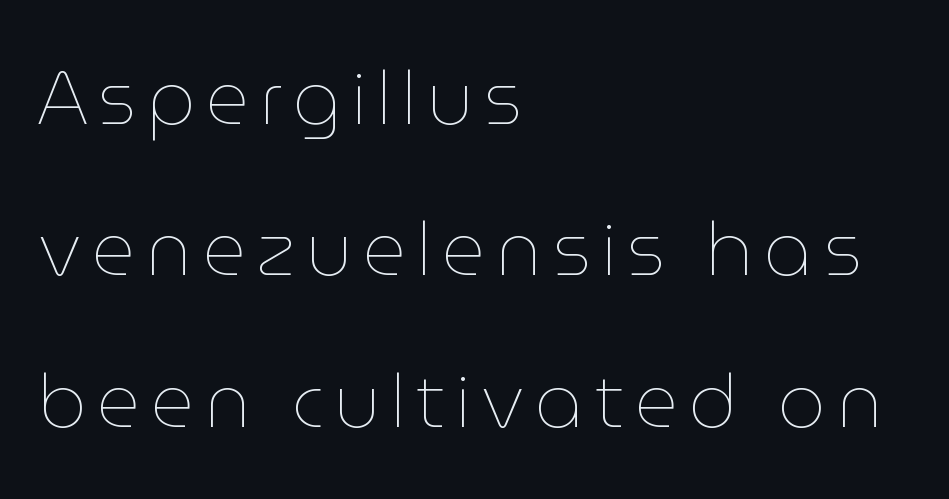
The image shows 75 px thin type, upright; set left-aligned, loose line spacing (2.02x), not underlined; low stroke contrast and a medium x-height.
